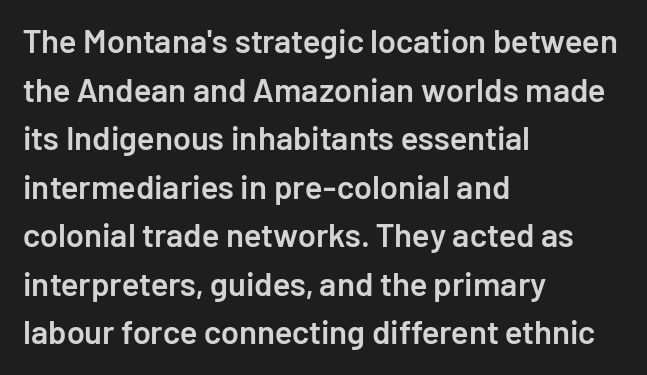
Q: Is the text bold? A: Semi-bold.
Q: Is the text italic (slanted)? A: No, it is upright.
Q: Is the typeface a serif or a sans-serif typeface? A: Sans-serif.
Q: Is the text underlined? A: No.
Q: How is the paragraph aligned? A: Left-aligned.
Q: Is the spacing between letters normal or unusually wide? A: Normal.
Q: Is the spacing between lines tight, normal or loose? A: Normal.
Q: Width (condensed, normal, or wide)? A: Normal.
Q: Stroke contrast? A: Low.
Q: x-height? A: Medium.
Q: Monospaced? A: No.
